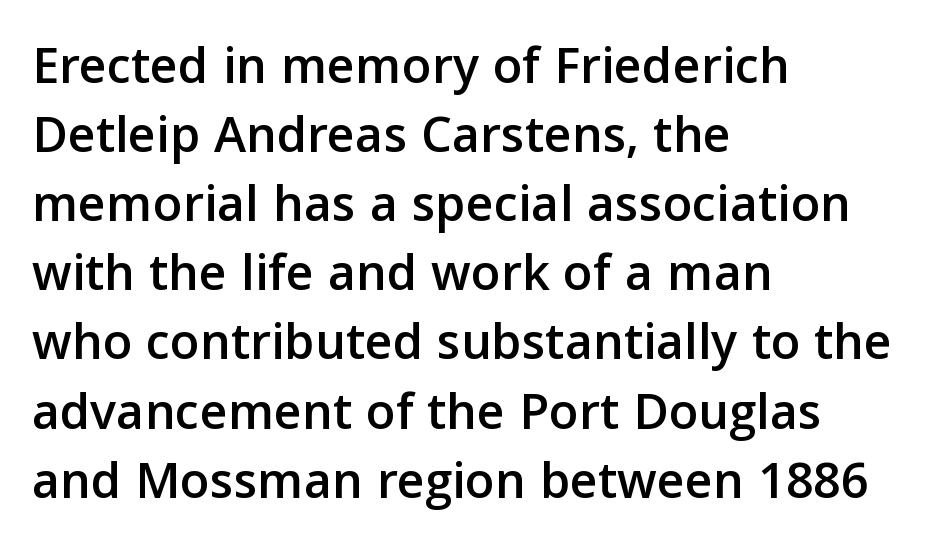
{"serif": "no", "italic": "no", "width": "normal", "stroke_contrast": "low", "x_height": "medium", "monospaced": "no", "underline": "no", "align": "left", "line_spacing": "normal", "line_spacing_ratio": 1.28, "letter_spacing": "normal", "letter_spacing_em": 0.0, "glyph_px": 54}
